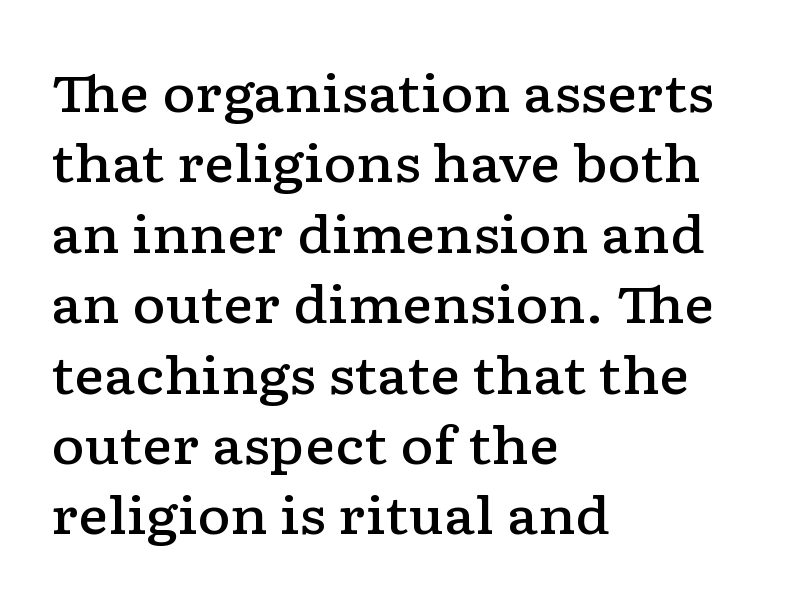
The image shows 51 px semibold, wide serif type, upright; set left-aligned, normal line spacing (1.38x), normal letter spacing, not underlined; low stroke contrast and a medium x-height.
